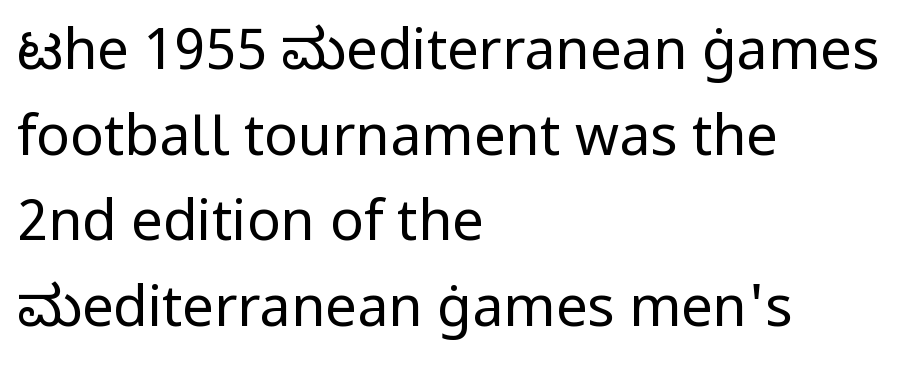
{"serif": "no", "italic": "no", "bold": "no", "weight": "regular", "width": "normal", "stroke_contrast": "low", "x_height": "medium", "monospaced": "no", "underline": "no", "align": "left", "line_spacing": "normal", "line_spacing_ratio": 1.53, "letter_spacing": "normal", "letter_spacing_em": 0.0, "glyph_px": 56}
